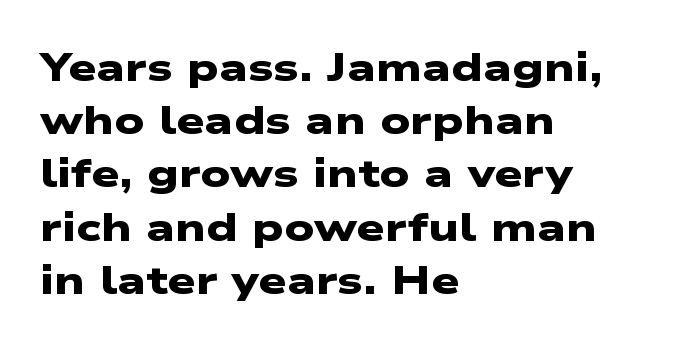
The image shows 40 px heavy, wide sans-serif type; set left-aligned, normal line spacing (1.33x), normal letter spacing, not underlined; low stroke contrast and a medium x-height.
